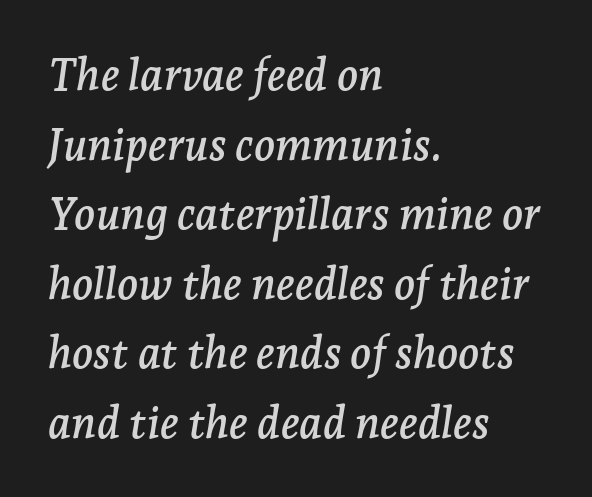
{"serif": "yes", "italic": "yes", "lean": "right", "slant_degrees": 7, "width": "normal", "stroke_contrast": "low", "x_height": "medium", "monospaced": "no", "underline": "no", "align": "left", "line_spacing": "normal", "line_spacing_ratio": 1.58, "letter_spacing": "normal", "letter_spacing_em": 0.0, "glyph_px": 44}
